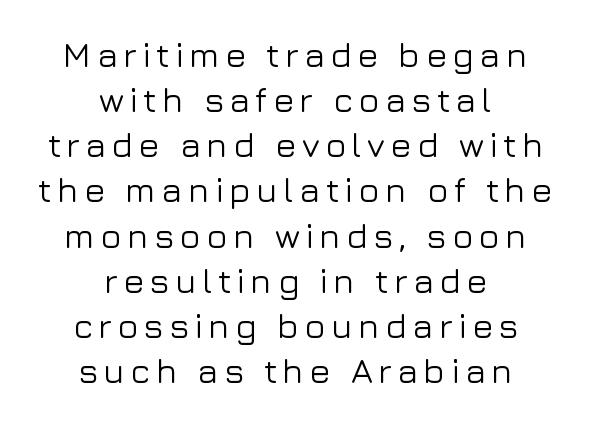
{"serif": "no", "italic": "no", "width": "normal", "stroke_contrast": "low", "x_height": "medium", "monospaced": "no", "underline": "no", "align": "center", "line_spacing": "normal", "line_spacing_ratio": 1.29, "glyph_px": 35}
